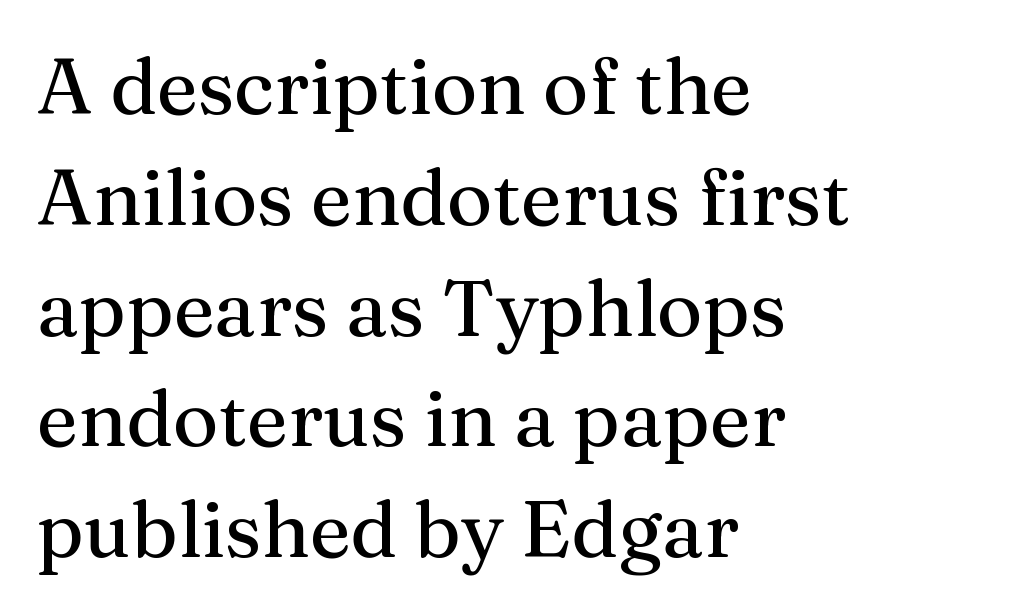
Q: Is the text italic (slanted)? A: No, it is upright.
Q: Is the typeface a serif or a sans-serif typeface? A: Serif.
Q: Is the text underlined? A: No.
Q: How is the paragraph aligned? A: Left-aligned.
Q: Is the spacing between letters normal or unusually wide? A: Normal.
Q: Is the spacing between lines tight, normal or loose? A: Normal.
Q: Width (condensed, normal, or wide)? A: Normal.
Q: Stroke contrast? A: Medium.
Q: x-height? A: Medium.
Q: Monospaced? A: No.
